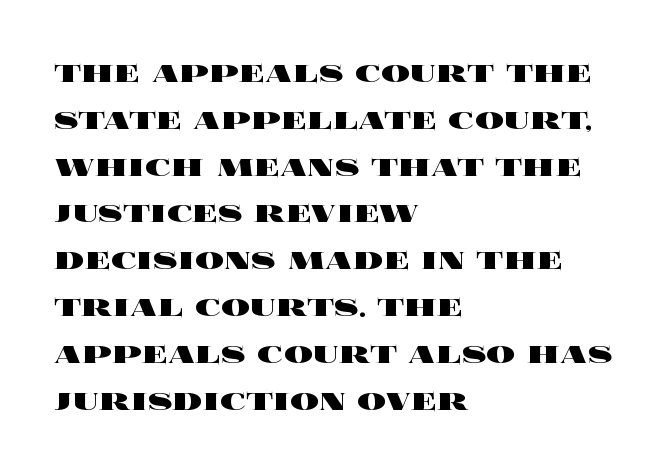
{"italic": "no", "bold": "yes", "weight": "heavy", "width": "wide", "x_height": "large", "monospaced": "no", "underline": "no", "align": "left", "line_spacing": "normal", "line_spacing_ratio": 1.3, "letter_spacing": "normal", "letter_spacing_em": 0.0, "glyph_px": 36}
